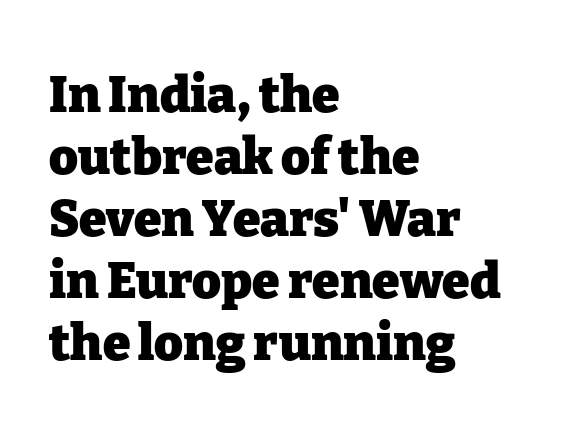
Q: Is the text bold? A: Yes.
Q: Is the text italic (slanted)? A: No, it is upright.
Q: Is the typeface a serif or a sans-serif typeface? A: Serif.
Q: Is the text underlined? A: No.
Q: How is the paragraph aligned? A: Left-aligned.
Q: Is the spacing between letters normal or unusually wide? A: Normal.
Q: Width (condensed, normal, or wide)? A: Normal.
Q: Stroke contrast? A: Low.
Q: x-height? A: Medium.
Q: Monospaced? A: No.
